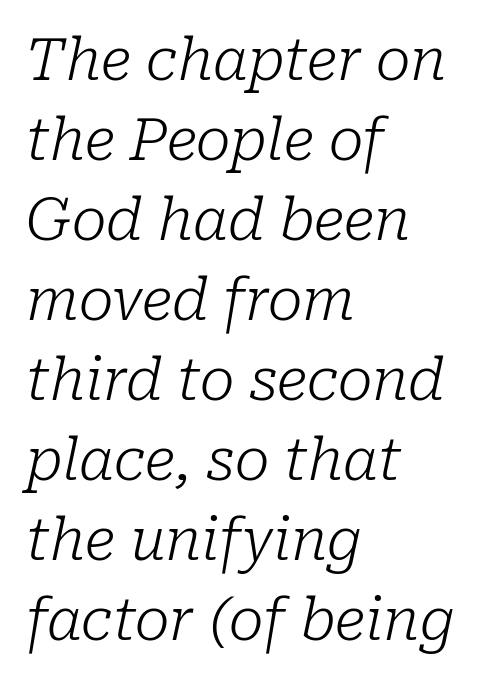
The image shows 58 px light serif type, italic (leaning right); set left-aligned, normal line spacing (1.38x), normal letter spacing, not underlined; low stroke contrast and a medium x-height.
